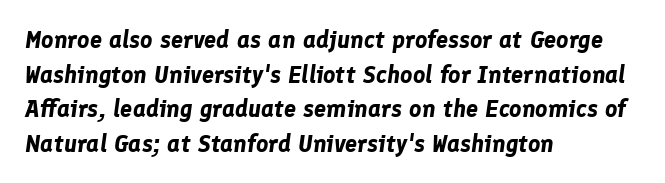
What stands out about the letter spacing? Nothing — it is the standard amount. Any mark beneath the type? The region is blank. In terms of weight, the rendering is a true, heavy bold. These lines stack with their left ends in a neat column.
